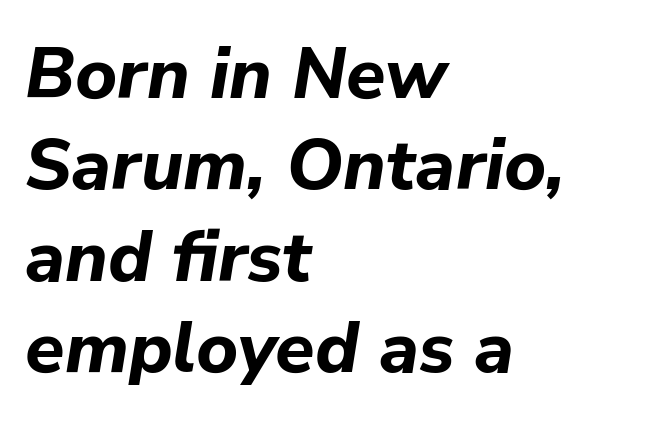
{"italic": "yes", "lean": "right", "slant_degrees": 9, "bold": "yes", "weight": "bold", "width": "normal", "stroke_contrast": "low", "x_height": "medium", "monospaced": "no", "underline": "no", "align": "left", "line_spacing": "normal", "line_spacing_ratio": 1.27, "letter_spacing": "normal", "letter_spacing_em": 0.0, "glyph_px": 72}
